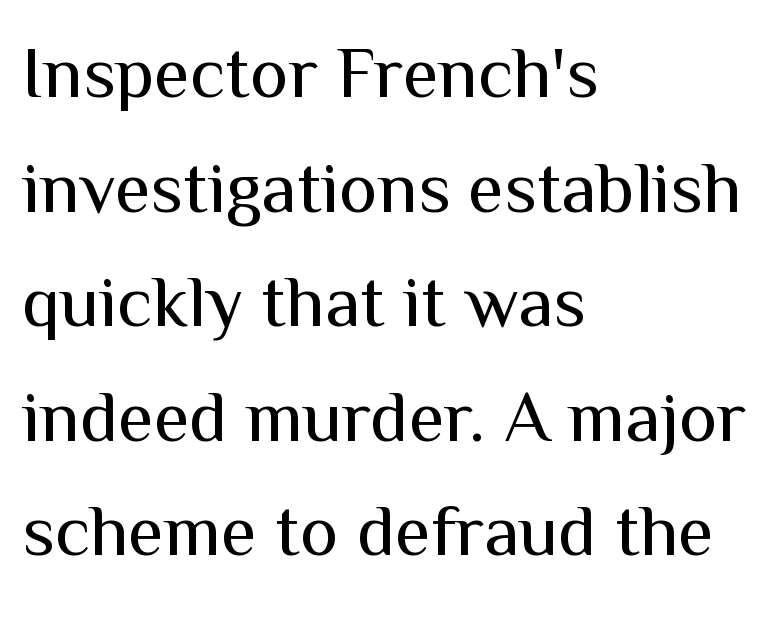
Q: Is the text bold? A: No.
Q: Is the text italic (slanted)? A: No, it is upright.
Q: Is the typeface a serif or a sans-serif typeface? A: Sans-serif.
Q: Is the text underlined? A: No.
Q: How is the paragraph aligned? A: Left-aligned.
Q: Is the spacing between letters normal or unusually wide? A: Normal.
Q: Is the spacing between lines tight, normal or loose? A: Normal.
Q: Width (condensed, normal, or wide)? A: Normal.
Q: Stroke contrast? A: Medium.
Q: x-height? A: Medium.
Q: Monospaced? A: No.
